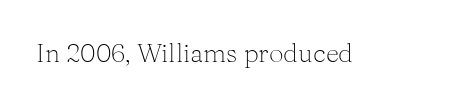
{"italic": "no", "bold": "no", "underline": "no", "letter_spacing": "normal", "letter_spacing_em": 0.0, "glyph_px": 26}
